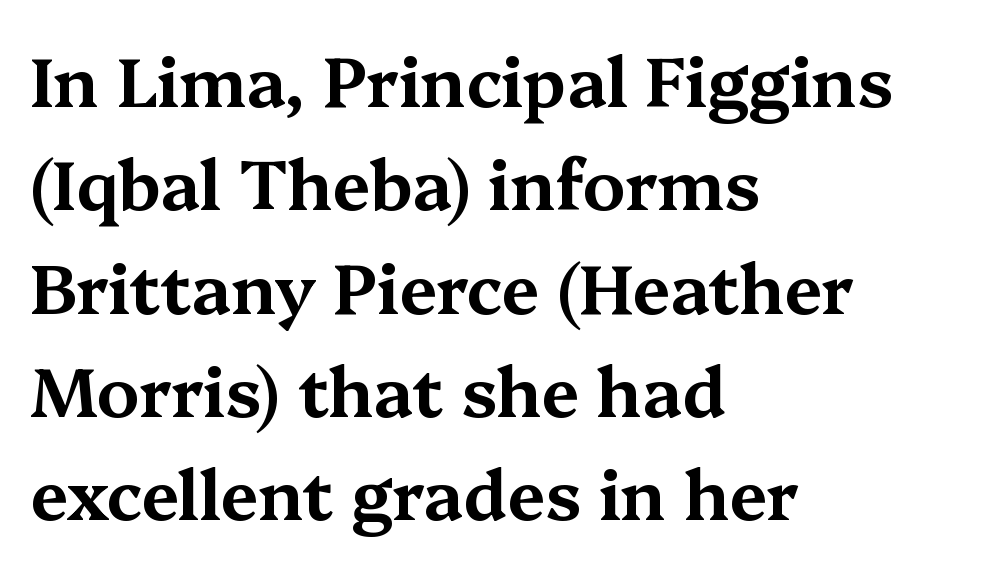
The passage shown is typeset with a serif family. The rendering uses natural spacing where letterforms have individual widths. How are the letters spaced? Ordinarily, with no added tracking. Unmarked baselines from the first word to the last. The passage shown stacks its lines at a standard gap. Teacher's note: observe the even left margin — that is flush-left alignment.
